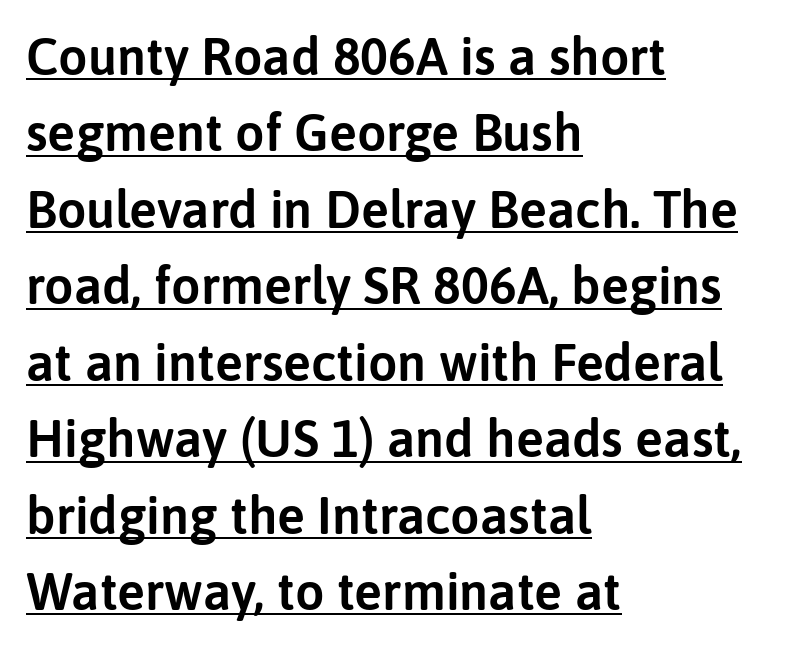
Q: Is the text italic (slanted)? A: No, it is upright.
Q: Is the typeface a serif or a sans-serif typeface? A: Sans-serif.
Q: Is the text underlined? A: Yes.
Q: How is the paragraph aligned? A: Left-aligned.
Q: Is the spacing between letters normal or unusually wide? A: Normal.
Q: Is the spacing between lines tight, normal or loose? A: Normal.
Q: Width (condensed, normal, or wide)? A: Normal.
Q: Stroke contrast? A: Low.
Q: x-height? A: Medium.
Q: Monospaced? A: No.
